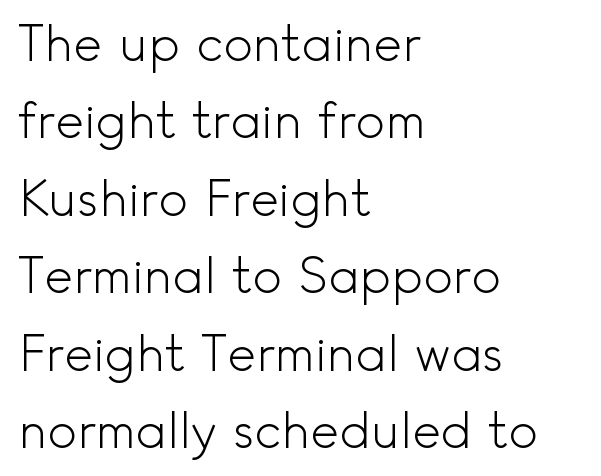
The image shows 49 px light sans-serif type, upright; set left-aligned, normal line spacing (1.58x), normal letter spacing, not underlined; a small x-height.
